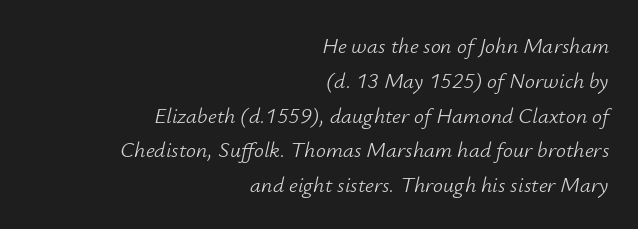
Stems here are at most as thick as an everyday book face. Does the leading feel generous? No, just average. The specimen omits any rule beneath the text block's lines. The gaps between neighbouring characters are ordinary and unremarkable. The lines are quadded right. This is oblique type, the kind used for emphasis or titles.
